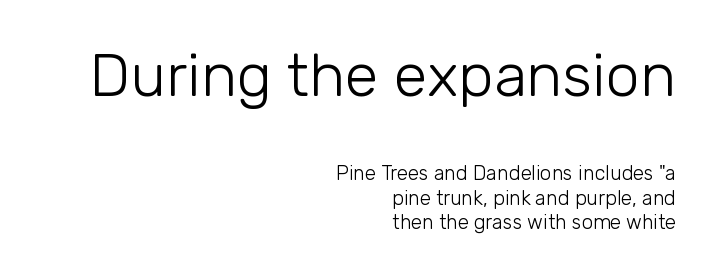
{"serif": "no", "italic": "no", "bold": "no", "weight": "light", "width": "normal", "stroke_contrast": "low", "x_height": "medium", "monospaced": "no", "underline": "no", "align": "right", "line_spacing_ratio": 1.22, "letter_spacing": "normal", "letter_spacing_em": 0.0, "larger_block": "first", "size_ratio": 3.05, "glyph_px": 61}
